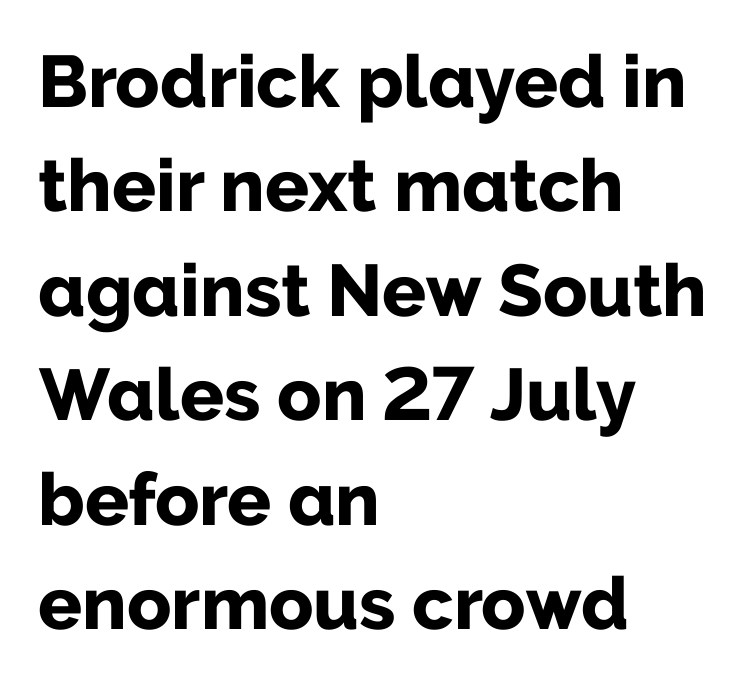
Q: Is the text bold? A: Yes.
Q: Is the text italic (slanted)? A: No, it is upright.
Q: Is the typeface a serif or a sans-serif typeface? A: Sans-serif.
Q: Is the text underlined? A: No.
Q: How is the paragraph aligned? A: Left-aligned.
Q: Is the spacing between letters normal or unusually wide? A: Normal.
Q: Is the spacing between lines tight, normal or loose? A: Normal.
Q: Width (condensed, normal, or wide)? A: Normal.
Q: Stroke contrast? A: Low.
Q: x-height? A: Medium.
Q: Monospaced? A: No.
